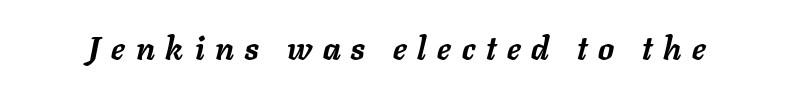
The image shows 32 px semibold type, italic (leaning right); set unusually wide letter spacing (+0.34 em), not underlined; low stroke contrast and a medium x-height.
